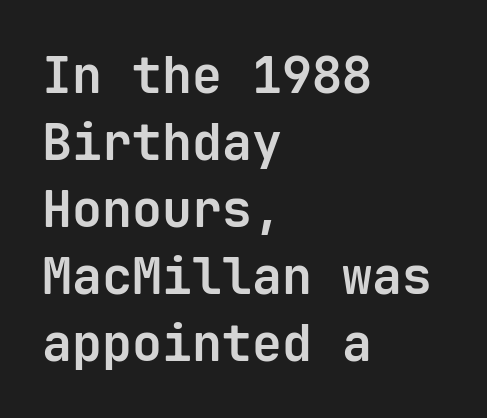
The image shows 50 px bold sans-serif type, upright, monospaced; set left-aligned, normal line spacing (1.34x), normal letter spacing, not underlined; low stroke contrast and a medium x-height.
